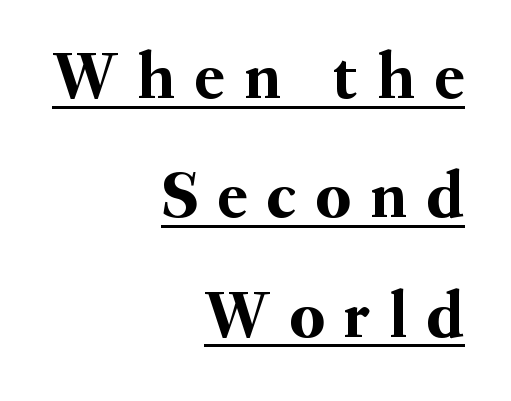
{"serif": "yes", "italic": "no", "width": "normal", "stroke_contrast": "medium", "x_height": "small", "monospaced": "no", "underline": "yes", "align": "right", "line_spacing_ratio": 1.78, "letter_spacing": "wide", "letter_spacing_em": 0.3, "glyph_px": 67}
